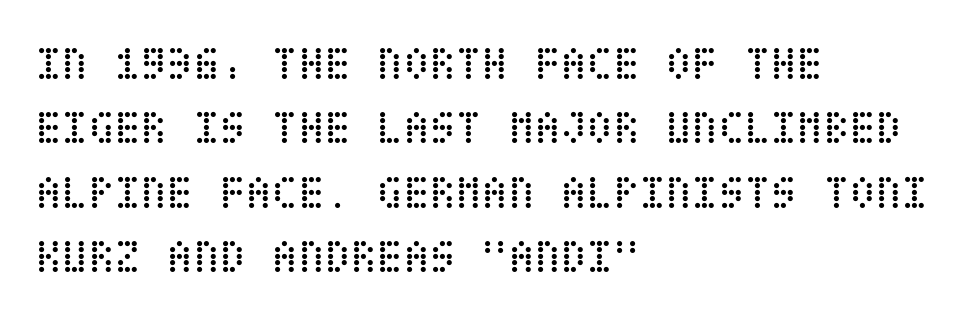
Stems and bowls with no extra thickness — not bold. This sample keeps an unexceptional amount of space between lines. Does the copy run flush right? No — it runs flush left. Tracking here is standard; glyphs follow each other at the usual distance. Anything drawn beneath the words? Only blank space.
